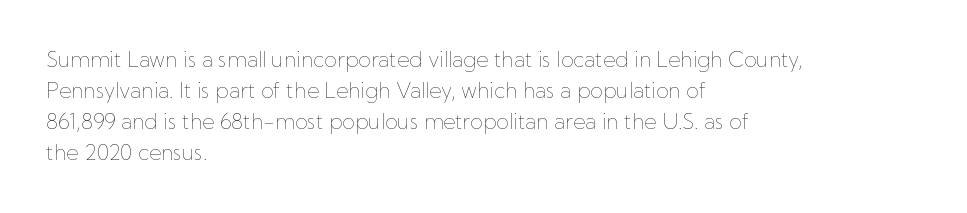
Q: Is the text bold? A: No.
Q: Is the text italic (slanted)? A: No, it is upright.
Q: Is the text underlined? A: No.
Q: How is the paragraph aligned? A: Left-aligned.
Q: Is the spacing between letters normal or unusually wide? A: Normal.
Q: Is the spacing between lines tight, normal or loose? A: Normal.
